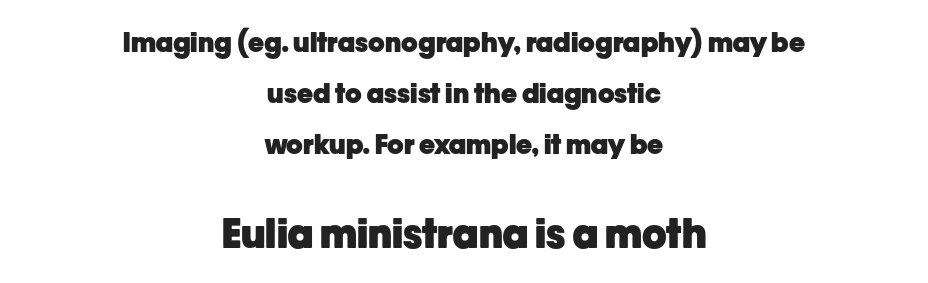
{"serif": "no", "italic": "no", "bold": "yes", "weight": "heavy", "width": "normal", "stroke_contrast": "low", "x_height": "medium", "monospaced": "no", "underline": "no", "align": "center", "line_spacing_ratio": 1.89, "letter_spacing": "normal", "letter_spacing_em": 0.0, "larger_block": "second", "size_ratio": 1.48, "glyph_px": 40}
